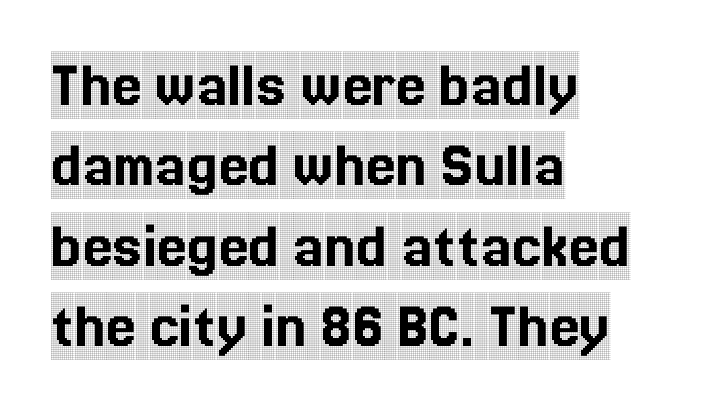
Glyph-to-glyph distance matches everyday printed text. Where is the straight margin? On the left. Check the space under the baseline: it is left empty. This is the regular roman posture of the typeface. These lines are rendered in a variable-pitch font. Font category for this specimen: serif.
